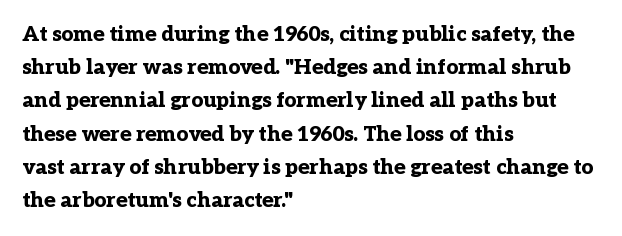
The font is running at its bold setting. Letters rest on an invisible, unmarked baseline. Students, note that the glyphs here touch the page at normal intervals. The rendering anchors every line to the left-hand side.
